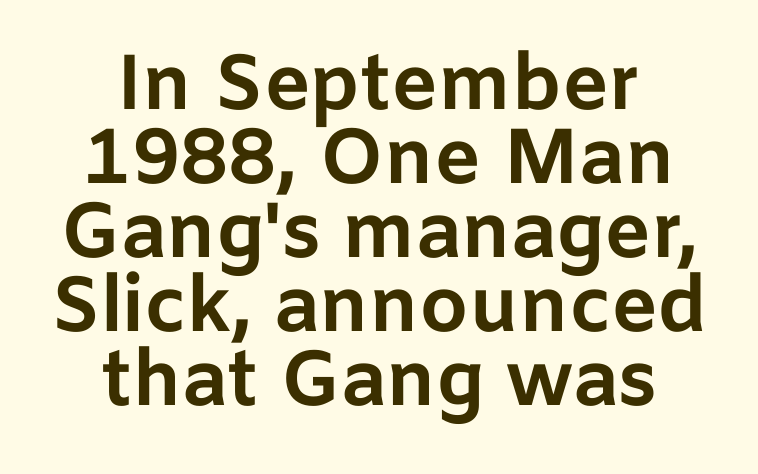
The image shows 78 px bold sans-serif type, upright; set centered, tight line spacing (0.95x), normal letter spacing, not underlined; low stroke contrast and a medium x-height.
